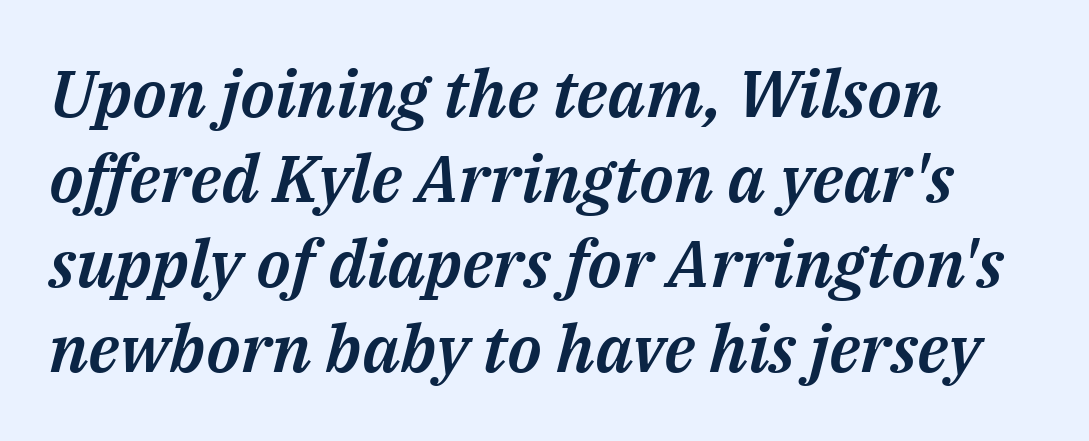
{"italic": "yes", "lean": "right", "slant_degrees": 14, "width": "normal", "stroke_contrast": "medium", "x_height": "medium", "monospaced": "no", "underline": "no", "line_spacing": "normal", "line_spacing_ratio": 1.29, "letter_spacing": "normal", "letter_spacing_em": 0.0, "glyph_px": 66}
